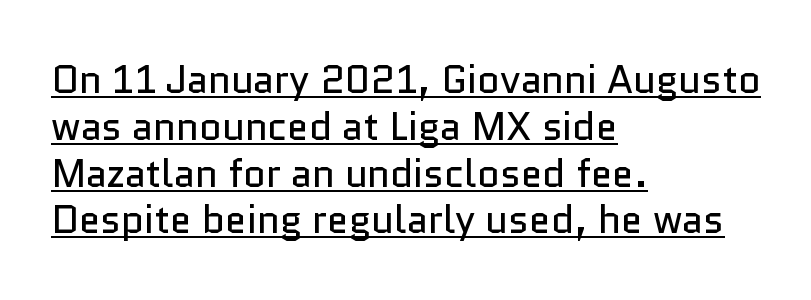
{"serif": "no", "italic": "no", "bold": "no", "weight": "regular", "width": "normal", "stroke_contrast": "low", "x_height": "medium", "monospaced": "no", "underline": "yes", "align": "left", "line_spacing_ratio": 1.2, "letter_spacing": "normal", "letter_spacing_em": 0.0, "glyph_px": 39}
